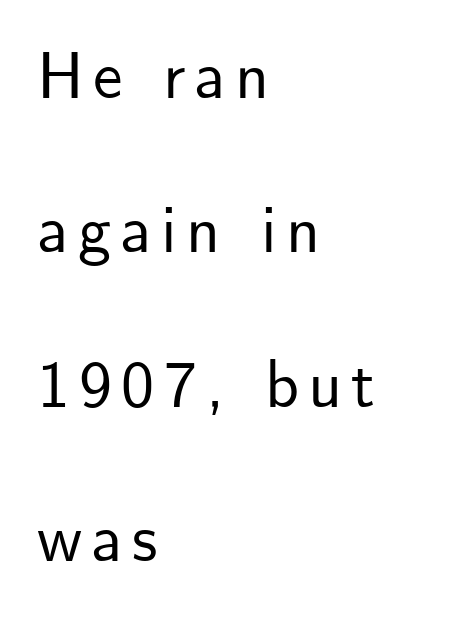
Q: Is the text italic (slanted)? A: No, it is upright.
Q: Is the typeface a serif or a sans-serif typeface? A: Sans-serif.
Q: Is the text underlined? A: No.
Q: How is the paragraph aligned? A: Left-aligned.
Q: Is the spacing between lines tight, normal or loose? A: Loose.
Q: Width (condensed, normal, or wide)? A: Normal.
Q: Stroke contrast? A: Low.
Q: x-height? A: Small.
Q: Monospaced? A: No.
